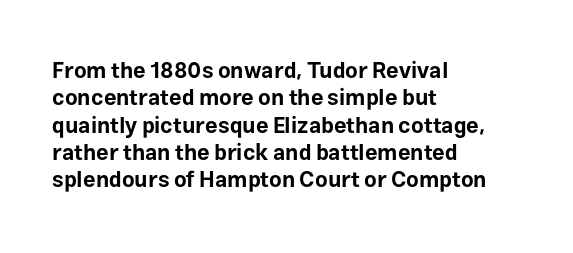
Chunky letters — that's bold for sure. Caption: standard tracking, unaltered. Descenders are the only things crossing below the line. Typeset ragged right — the left edge is the straight one. The letters stand upright; this is a roman face.
